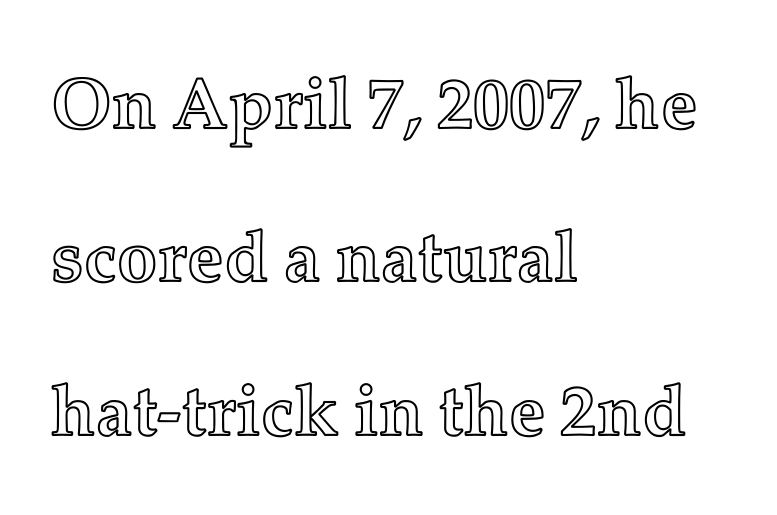
The image shows 72 px text type, upright; set left-aligned, loose line spacing (2.13x), normal letter spacing, not underlined; a medium x-height.
